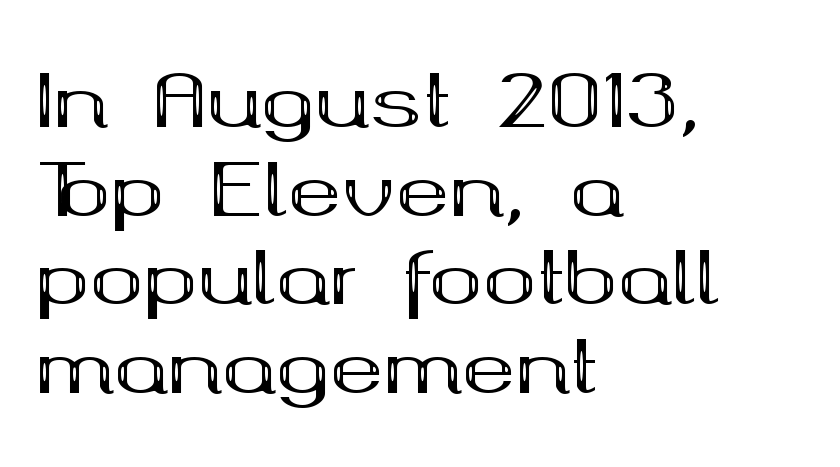
{"serif": "yes", "italic": "no", "bold": "yes", "weight": "bold", "width": "wide", "stroke_contrast": "medium", "x_height": "medium", "monospaced": "no", "underline": "no", "align": "left", "line_spacing_ratio": 1.23, "letter_spacing": "normal", "letter_spacing_em": 0.0, "glyph_px": 72}
